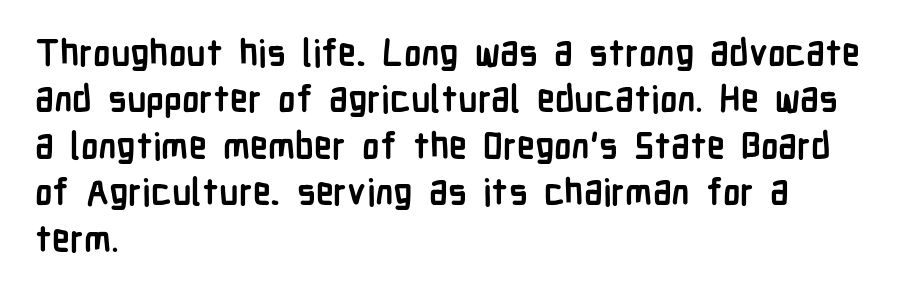
Q: Is the text bold? A: Yes.
Q: Is the text italic (slanted)? A: No, it is upright.
Q: Is the typeface a serif or a sans-serif typeface? A: Sans-serif.
Q: Is the text underlined? A: No.
Q: How is the paragraph aligned? A: Left-aligned.
Q: Is the spacing between letters normal or unusually wide? A: Normal.
Q: Is the spacing between lines tight, normal or loose? A: Normal.
Q: Width (condensed, normal, or wide)? A: Condensed.
Q: Stroke contrast? A: Low.
Q: x-height? A: Medium.
Q: Monospaced? A: No.
